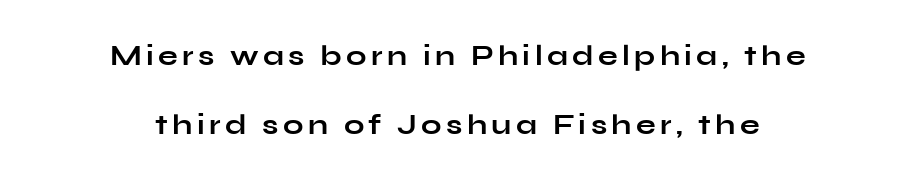
{"serif": "no", "italic": "no", "bold": "yes", "weight": "bold", "width": "wide", "stroke_contrast": "low", "x_height": "medium", "monospaced": "no", "underline": "no", "align": "center", "line_spacing": "loose", "line_spacing_ratio": 2.37, "glyph_px": 29}
